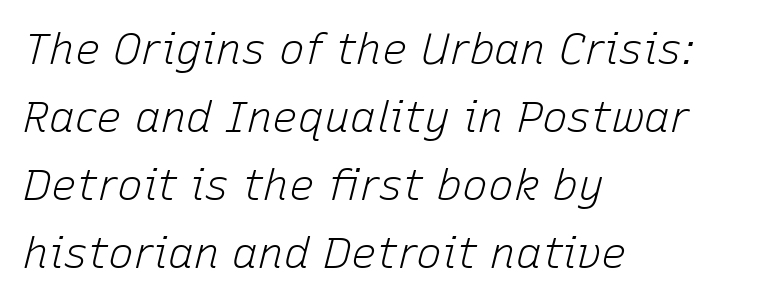
The passage shown is typed in a proportional face where columns would drift. The rows are spaced the way most documents space them. The typesetter chose a ragged-right arrangement here. Nothing heavy about these letters — not bold at all. Looking at the ascenders, they clearly lean.
